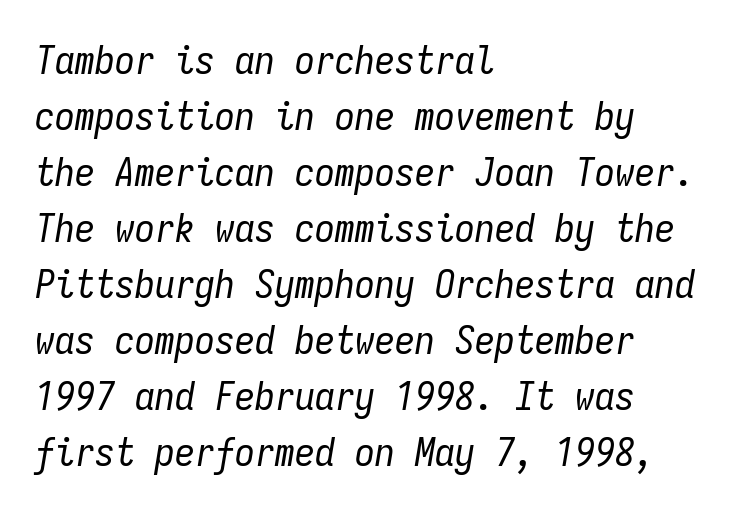
The image shows 40 px regular-weight, condensed type, italic (leaning right), monospaced; set left-aligned, normal line spacing (1.4x), normal letter spacing, not underlined; low stroke contrast and a medium x-height.
